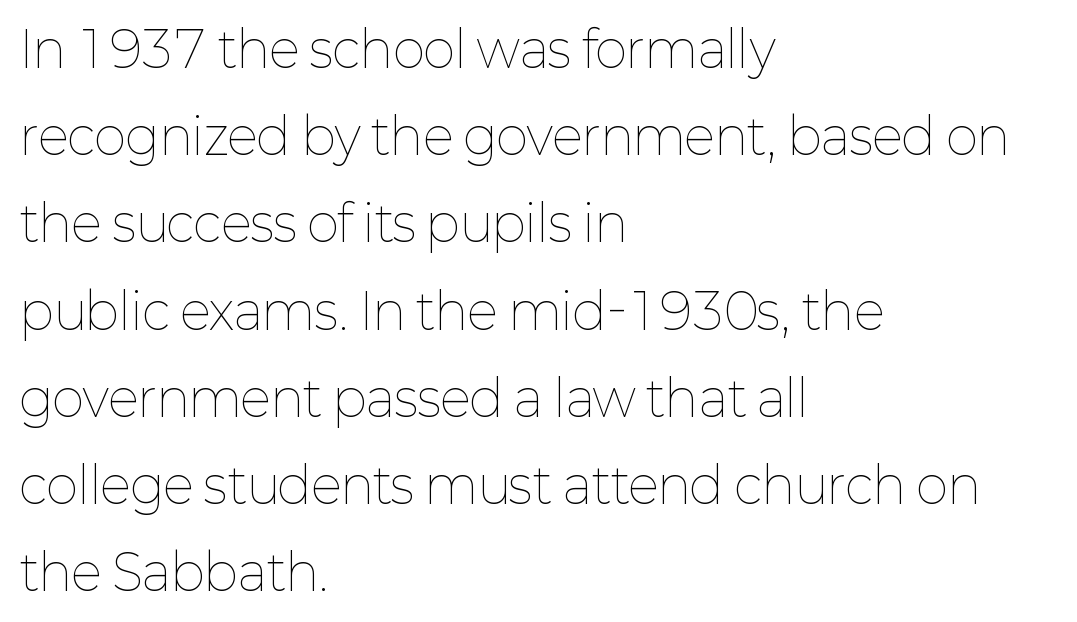
{"italic": "no", "bold": "no", "weight": "thin", "width": "normal", "stroke_contrast": "low", "x_height": "medium", "monospaced": "no", "underline": "no", "align": "left", "line_spacing_ratio": 1.78, "letter_spacing": "normal", "letter_spacing_em": 0.0, "glyph_px": 49}
